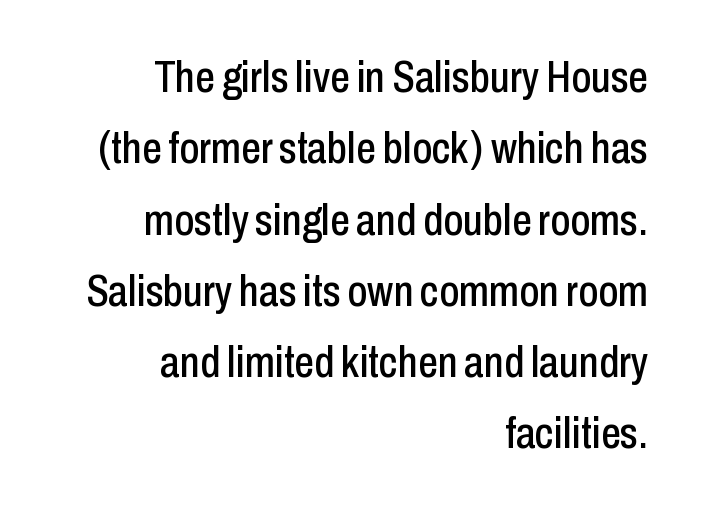
A typesetter would call this zero additional tracking. Leftover space on each line is placed entirely before the opening word. A typesetter would call this proportional, since set widths differ per character. Has an underline been added? It has not. This is sans-serif lettering, the kind often seen on screens and signage. How would I describe the line gaps? Plain and ordinary.
